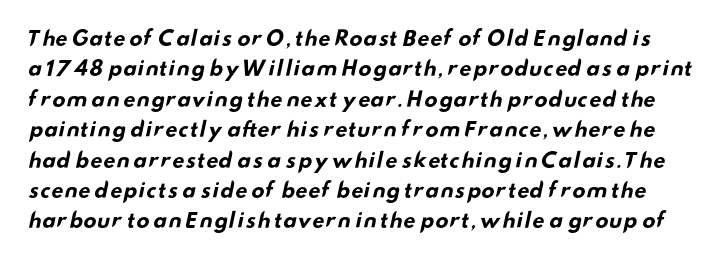
Q: Is the text bold? A: Yes.
Q: Is the text underlined? A: No.
Q: Is the spacing between letters normal or unusually wide? A: Normal.
Q: Is the spacing between lines tight, normal or loose? A: Normal.
